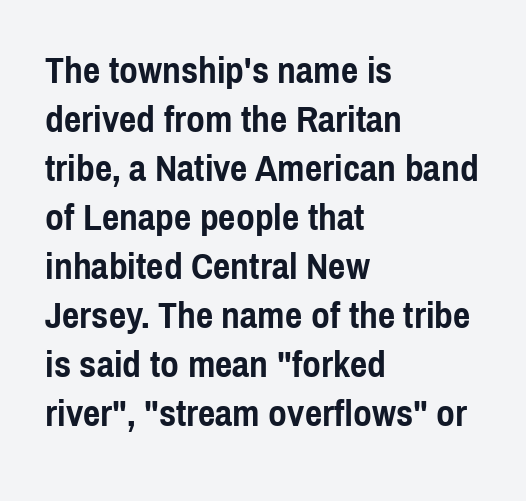
The axis of the letterforms is exactly vertical. Type without underlining. Standard letterfit; no display-style spreading of the glyphs. Varying glyph widths throughout — classic text-font behaviour. Leading: standard.
